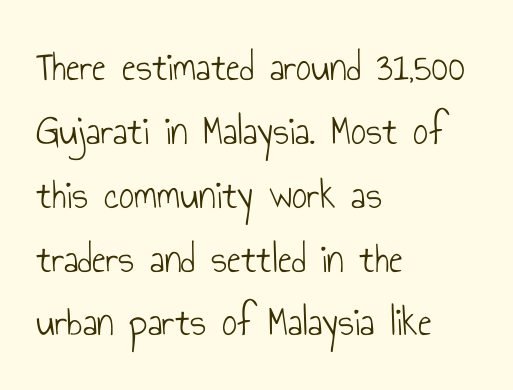
{"serif": "no", "italic": "no", "bold": "no", "weight": "light", "width": "condensed", "stroke_contrast": "low", "x_height": "small", "monospaced": "no", "underline": "no", "align": "left", "line_spacing": "normal", "line_spacing_ratio": 1.52, "letter_spacing": "normal", "letter_spacing_em": 0.0, "glyph_px": 42}
